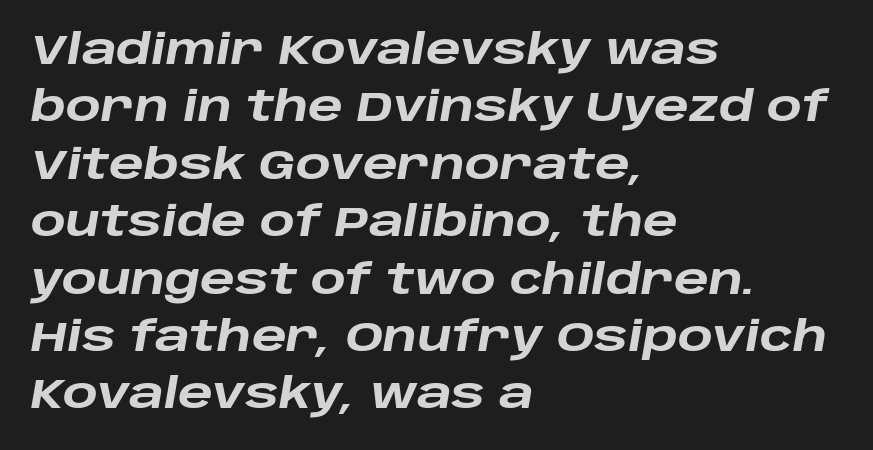
Has an underline been added? It has not. The specimen reads as italic at a glance. The lines sit at an ordinary, default distance from one another. Left-aligned paragraph, ragged on the right.
